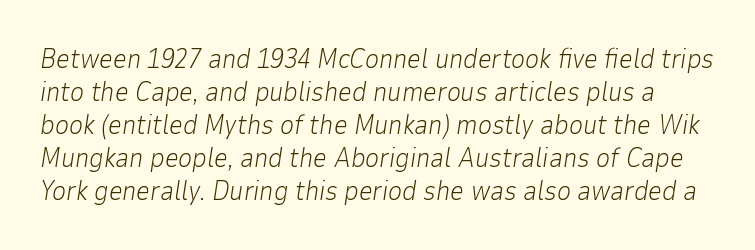
{"italic": "yes", "lean": "right", "slant_degrees": 9, "bold": "no", "underline": "no", "line_spacing_ratio": 1.22, "letter_spacing": "normal", "letter_spacing_em": 0.0, "glyph_px": 27}
